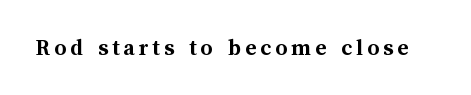
Q: Is the text bold? A: Yes.
Q: Is the text italic (slanted)? A: No, it is upright.
Q: Is the text underlined? A: No.
